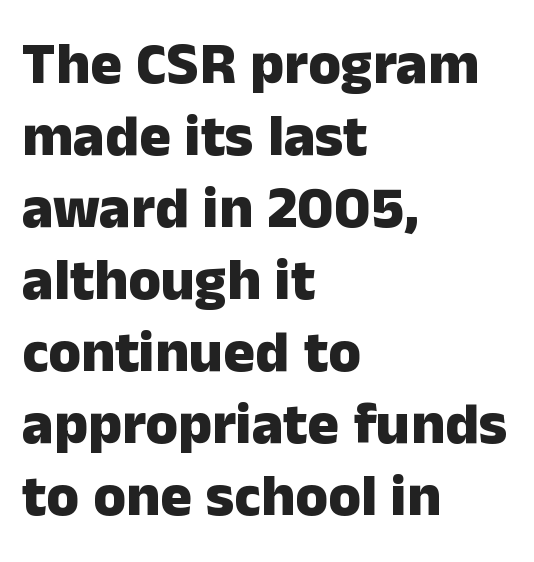
Emphasis by weight is at full strength: bold. The letters stand straight up with perfectly vertical stems. Note the varied advance widths — an 'i' is clearly narrower than an 'm'. Check the space under the baseline: it is left empty. The lines are quadded left. Words appear dense and cohesive because spacing is normal.
